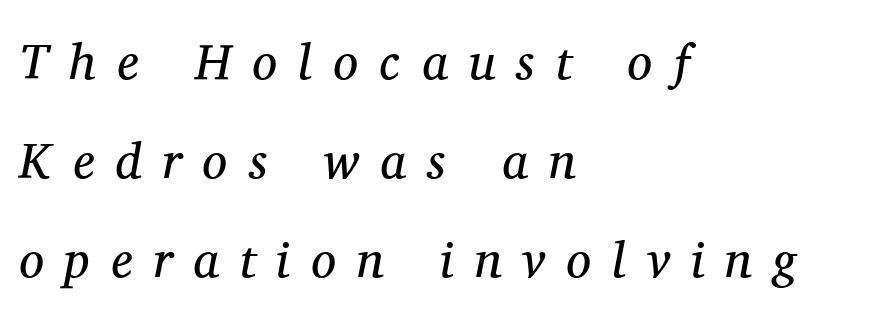
The face used here is proportionally spaced, like ordinary book or web type. A clean baseline with only descenders dipping below it. A typesetter would mark this as italic. Caption: multi-line text, flush left, ragged right.
